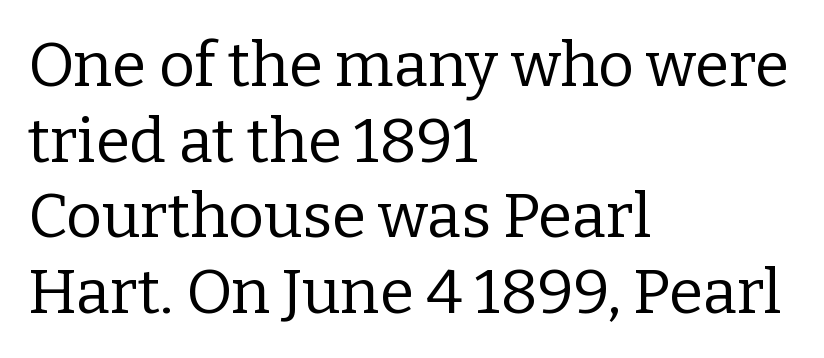
Q: Is the text bold? A: No.
Q: Is the text italic (slanted)? A: No, it is upright.
Q: Is the typeface a serif or a sans-serif typeface? A: Serif.
Q: Is the text underlined? A: No.
Q: How is the paragraph aligned? A: Left-aligned.
Q: Is the spacing between letters normal or unusually wide? A: Normal.
Q: Width (condensed, normal, or wide)? A: Normal.
Q: Stroke contrast? A: Low.
Q: x-height? A: Medium.
Q: Monospaced? A: No.
